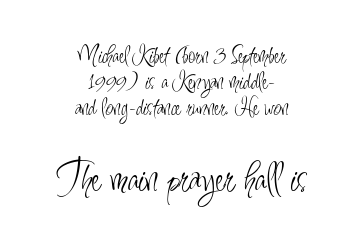
The image shows 43 px light, condensed sans-serif type; set centered, tight line spacing (1.04x), normal letter spacing, not underlined; the second (bottom) block is 1.72x larger; low stroke contrast and a small x-height.
